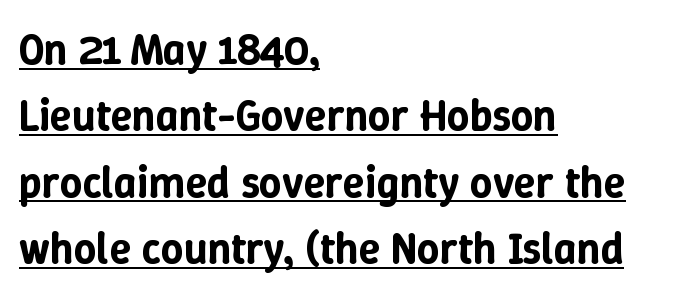
The image shows 44 px text type, upright; set left-aligned, normal line spacing (1.51x), normal letter spacing, underlined; low stroke contrast and a medium x-height.
